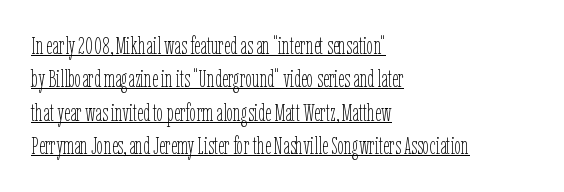
{"italic": "no", "bold": "no", "underline": "yes", "align": "left", "line_spacing": "normal", "line_spacing_ratio": 1.39, "letter_spacing": "normal", "letter_spacing_em": 0.0, "glyph_px": 24}
